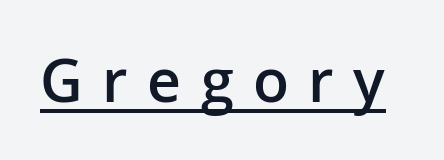
The image shows 59 px semibold sans-serif type, upright; set unusually wide letter spacing (+0.33 em), underlined; low stroke contrast and a medium x-height.
